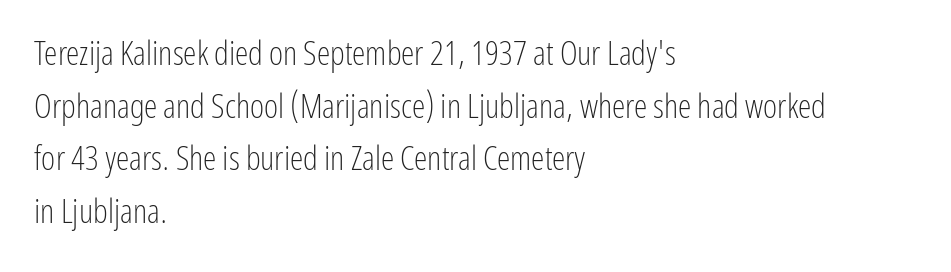
{"serif": "no", "italic": "no", "bold": "no", "weight": "light", "width": "condensed", "stroke_contrast": "low", "x_height": "medium", "monospaced": "no", "underline": "no", "align": "left", "line_spacing": "normal", "line_spacing_ratio": 1.55, "letter_spacing": "normal", "letter_spacing_em": 0.0, "glyph_px": 34}
